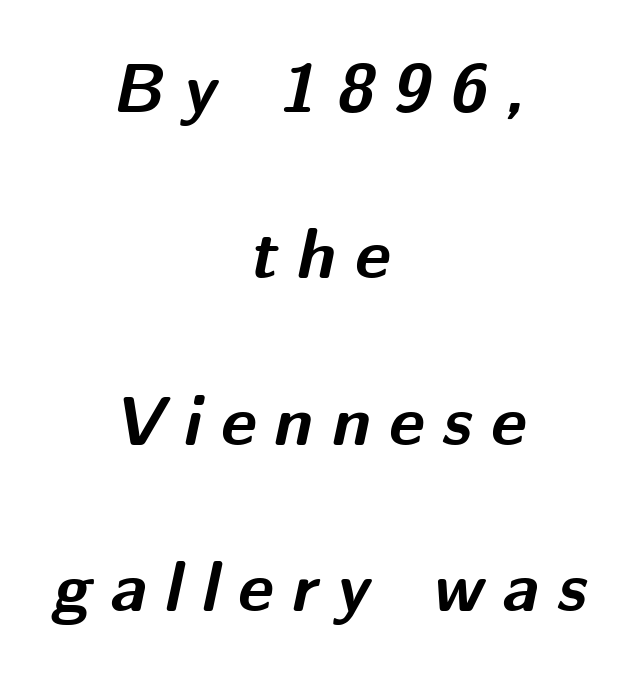
{"italic": "yes", "lean": "right", "slant_degrees": 12, "bold": "yes", "weight": "bold", "width": "normal", "stroke_contrast": "medium", "x_height": "medium", "monospaced": "no", "underline": "no", "align": "center", "line_spacing": "loose", "line_spacing_ratio": 2.41, "letter_spacing": "wide", "letter_spacing_em": 0.27, "glyph_px": 69}
